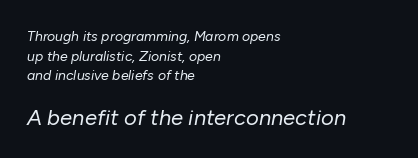
{"italic": "yes", "lean": "right", "slant_degrees": 10, "bold": "no", "underline": "no", "align": "left", "line_spacing": "normal", "line_spacing_ratio": 1.41, "letter_spacing": "normal", "letter_spacing_em": 0.0, "larger_block": "second", "size_ratio": 1.57, "glyph_px": 22}
